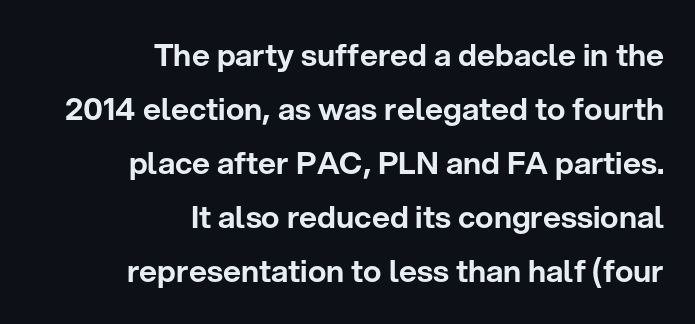
The image shows 31 px sans-serif type, upright; set right-aligned, line spacing 1.74x, normal letter spacing, not underlined; low stroke contrast and a medium x-height.
